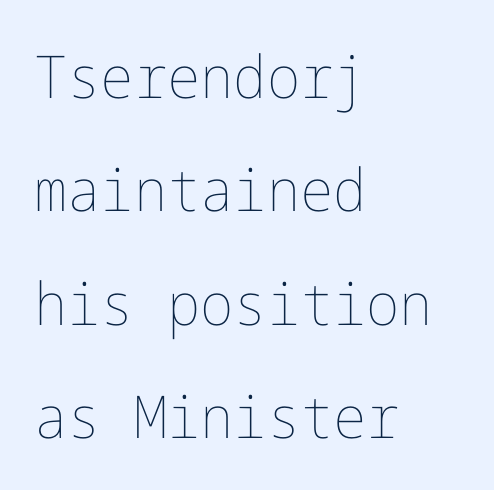
Every stem runs plumb, perpendicular to the baseline. In CSS terms this would be text-align: left. Words float on clear page, feet unadorned. No letter is thick-stroked: the sample isn't bold.
